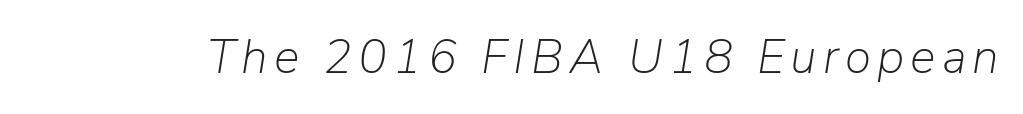
The image shows 48 px light type, italic (leaning right); set not underlined; low stroke contrast and a medium x-height.
